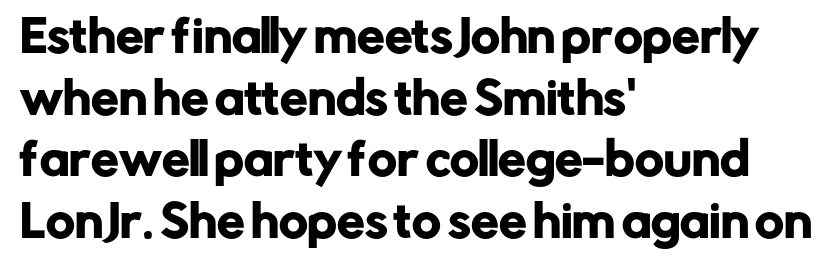
There is no visible air inserted between adjacent glyphs. The glyphs are unaccompanied by any horizontal stroke below them. Do the characters align in a grid? No, the font is proportional. Each new line begins a customary step beneath the previous one.
